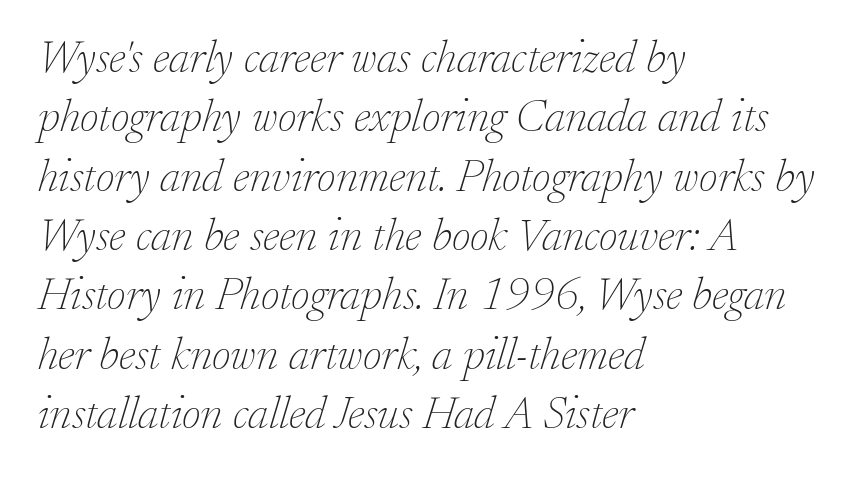
The image shows 46 px thin serif type, italic (leaning right); set left-aligned, normal line spacing (1.29x), normal letter spacing, not underlined; low stroke contrast and a small x-height.
